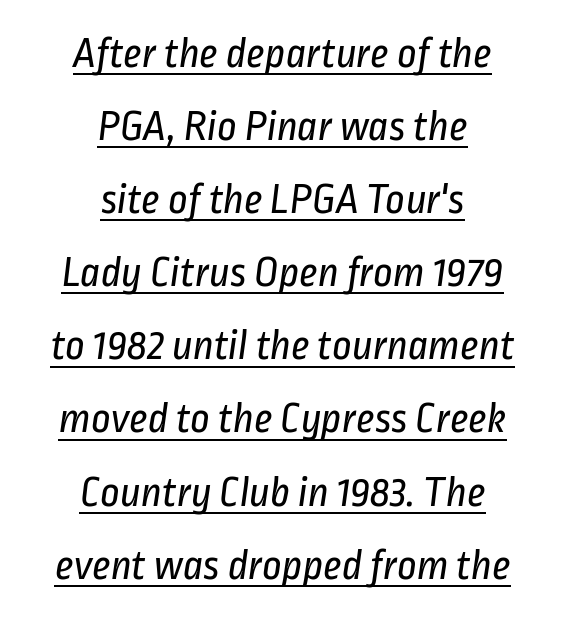
Is the letter spacing exaggerated? No — it looks like the ordinary default. The face looks like a standard text weight, possibly lighter. If you folded the block vertically in half, each line would mirror itself in length. The typesetter has applied underlining to the passage shown. Looks like regular typesetting: each glyph gets only the width it needs. The line-height multiplier appears to be the usual default.
